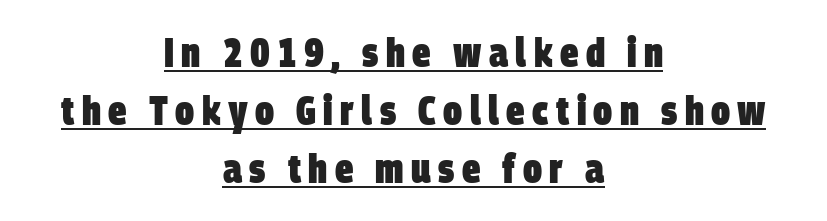
{"serif": "no", "bold": "yes", "weight": "heavy", "width": "condensed", "stroke_contrast": "low", "x_height": "large", "monospaced": "no", "underline": "yes", "align": "center", "line_spacing": "normal", "line_spacing_ratio": 1.42, "glyph_px": 41}
